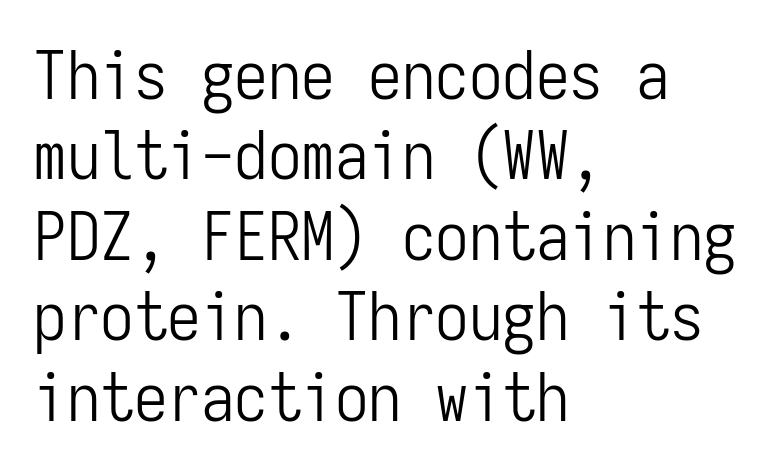
Q: Is the text bold? A: No.
Q: Is the text italic (slanted)? A: No, it is upright.
Q: Is the typeface a serif or a sans-serif typeface? A: Sans-serif.
Q: Is the text underlined? A: No.
Q: How is the paragraph aligned? A: Left-aligned.
Q: Is the spacing between letters normal or unusually wide? A: Normal.
Q: Width (condensed, normal, or wide)? A: Condensed.
Q: Stroke contrast? A: Low.
Q: x-height? A: Medium.
Q: Monospaced? A: Yes.
